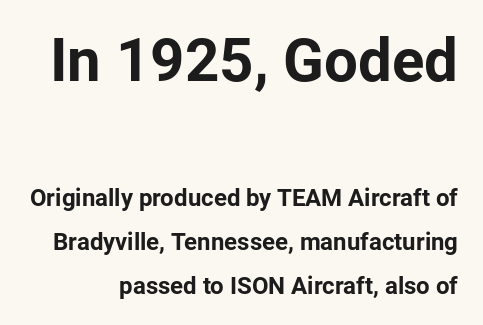
Q: Is the text bold? A: Yes.
Q: Is the text italic (slanted)? A: No, it is upright.
Q: Is the typeface a serif or a sans-serif typeface? A: Sans-serif.
Q: Is the text underlined? A: No.
Q: Is the spacing between letters normal or unusually wide? A: Normal.
Q: Which block of text is set in a larger size, the first (top) or the second (bottom)? A: The first (top) one.
Q: Width (condensed, normal, or wide)? A: Normal.
Q: Stroke contrast? A: Low.
Q: x-height? A: Medium.
Q: Monospaced? A: No.
